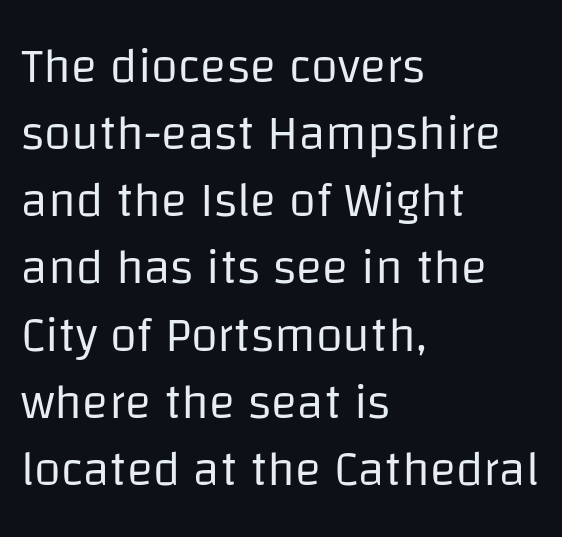
Is the letter spacing exaggerated? No — it looks like the ordinary default. The passage shown is typeset with a sans-serif family. Unmarked baselines from the first word to the last. Successive baselines arrive at the customary interval. Here the designer chose a conventional face with non-uniform glyph widths.
